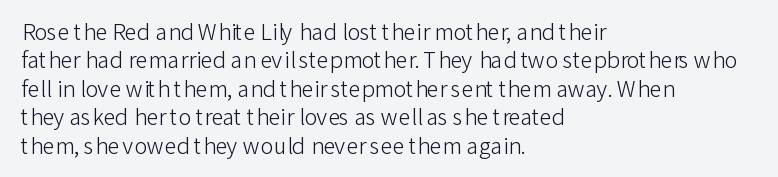
Q: Is the text bold? A: No.
Q: Is the text italic (slanted)? A: No, it is upright.
Q: Is the text underlined? A: No.
Q: How is the paragraph aligned? A: Left-aligned.
Q: Is the spacing between letters normal or unusually wide? A: Normal.
Q: Is the spacing between lines tight, normal or loose? A: Normal.
